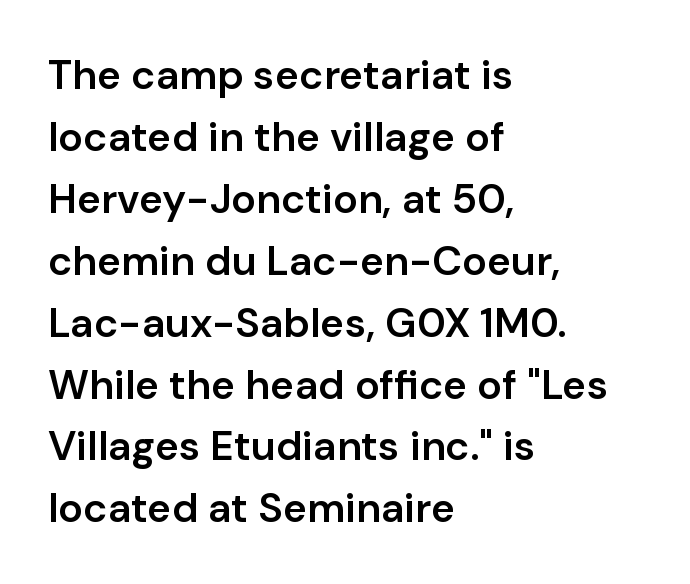
The image shows 41 px semibold sans-serif type, upright; set left-aligned, normal line spacing (1.51x), normal letter spacing, not underlined; low stroke contrast and a medium x-height.
